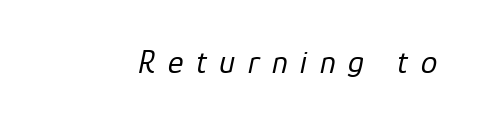
The whole block is typeset with a tilt. The area under the type is left untouched. The font sits on the lighter half of the weight spectrum, regular included. You could not count columns in this text — the font is proportionally spaced. Observe the wide spacing: letters keep a clear distance from each other.
